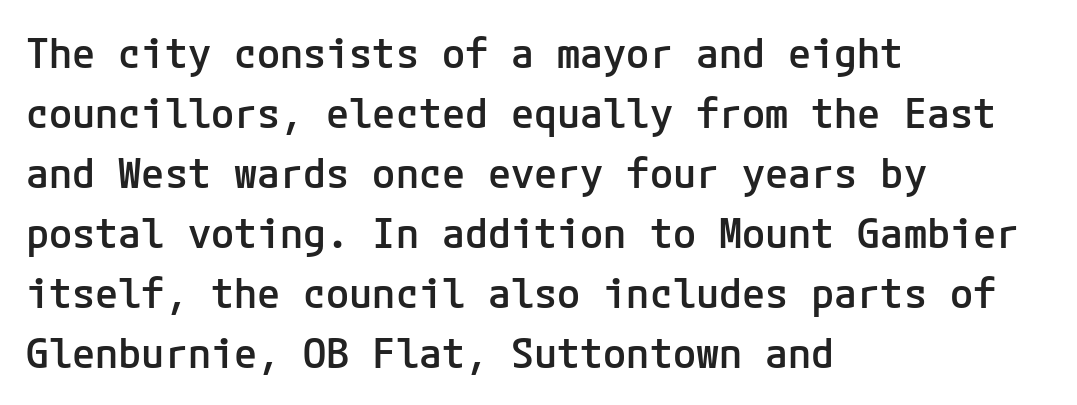
Q: Is the text bold? A: Semi-bold.
Q: Is the text italic (slanted)? A: No, it is upright.
Q: Is the typeface a serif or a sans-serif typeface? A: Sans-serif.
Q: Is the text underlined? A: No.
Q: How is the paragraph aligned? A: Left-aligned.
Q: Is the spacing between letters normal or unusually wide? A: Normal.
Q: Is the spacing between lines tight, normal or loose? A: Normal.
Q: Width (condensed, normal, or wide)? A: Normal.
Q: Stroke contrast? A: Low.
Q: x-height? A: Medium.
